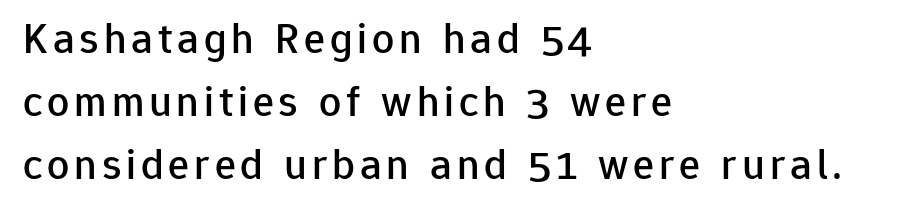
The image shows 44 px sans-serif type, upright; set left-aligned, normal line spacing (1.43x), not underlined; low stroke contrast and a medium x-height.
